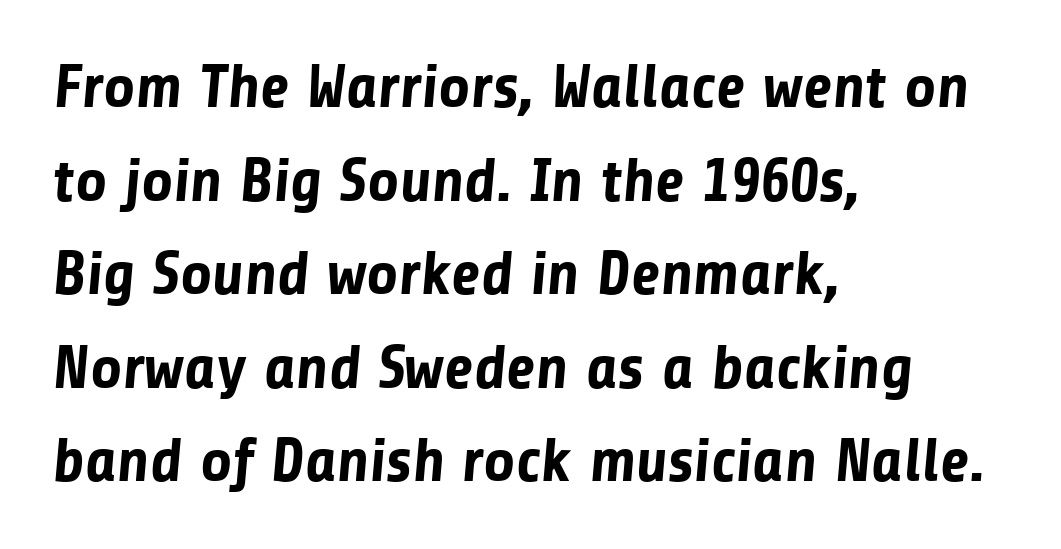
{"serif": "no", "bold": "yes", "weight": "bold", "width": "normal", "stroke_contrast": "low", "x_height": "medium", "monospaced": "no", "underline": "no", "align": "left", "line_spacing": "normal", "line_spacing_ratio": 1.51, "letter_spacing": "normal", "letter_spacing_em": 0.0, "glyph_px": 62}
